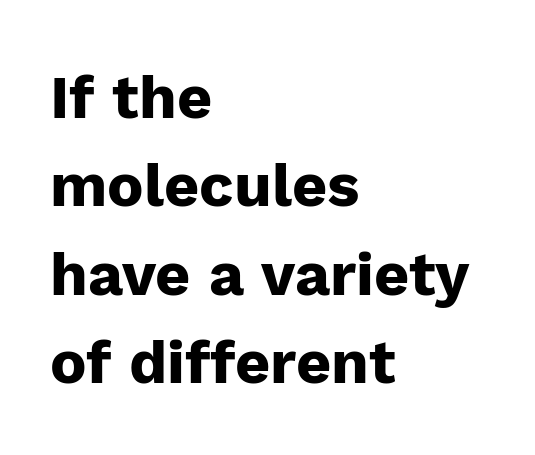
{"serif": "no", "italic": "no", "bold": "yes", "weight": "heavy", "width": "normal", "stroke_contrast": "low", "x_height": "medium", "monospaced": "no", "underline": "no", "align": "left", "line_spacing": "normal", "line_spacing_ratio": 1.45, "letter_spacing": "normal", "letter_spacing_em": 0.0, "glyph_px": 61}
